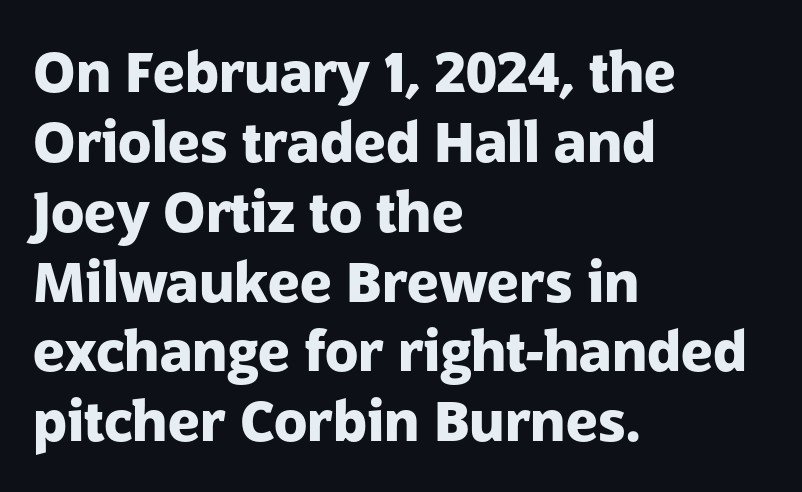
{"serif": "no", "italic": "no", "bold": "yes", "weight": "heavy", "width": "normal", "stroke_contrast": "low", "x_height": "medium", "monospaced": "no", "underline": "no", "align": "left", "line_spacing": "normal", "line_spacing_ratio": 1.27, "letter_spacing": "normal", "letter_spacing_em": 0.0, "glyph_px": 55}
